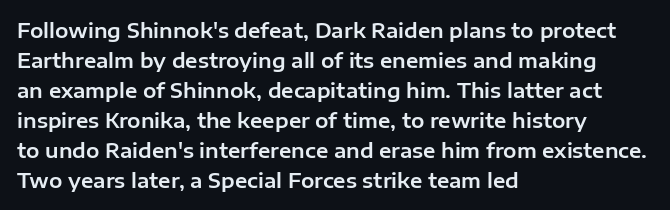
{"italic": "no", "underline": "no", "align": "left", "line_spacing": "normal", "line_spacing_ratio": 1.5, "letter_spacing": "normal", "letter_spacing_em": 0.0, "glyph_px": 20}
